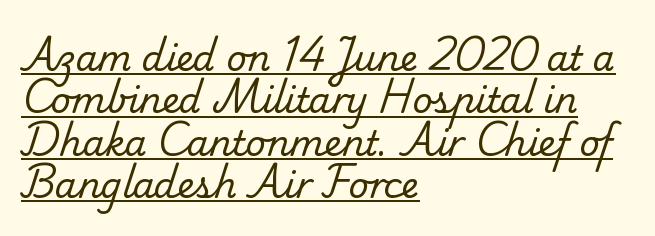
{"serif": "yes", "bold": "no", "weight": "regular", "width": "normal", "stroke_contrast": "low", "x_height": "small", "monospaced": "no", "underline": "yes", "align": "left", "line_spacing_ratio": 1.21, "letter_spacing": "normal", "letter_spacing_em": 0.0, "glyph_px": 35}
